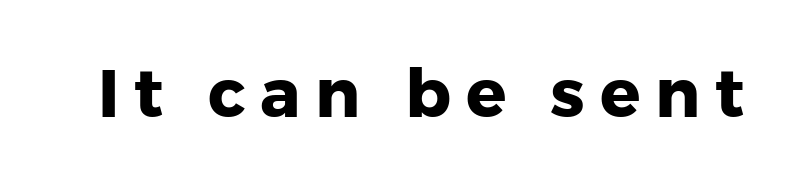
The face used here has the dense, thick strokes of a bold. This sample has the flowing, uneven cadence of proportional lettering. Glyph-to-glyph distance is far greater than everyday printed text. Posture: upright roman. Examine the stroke ends and you'll find no serifs.
